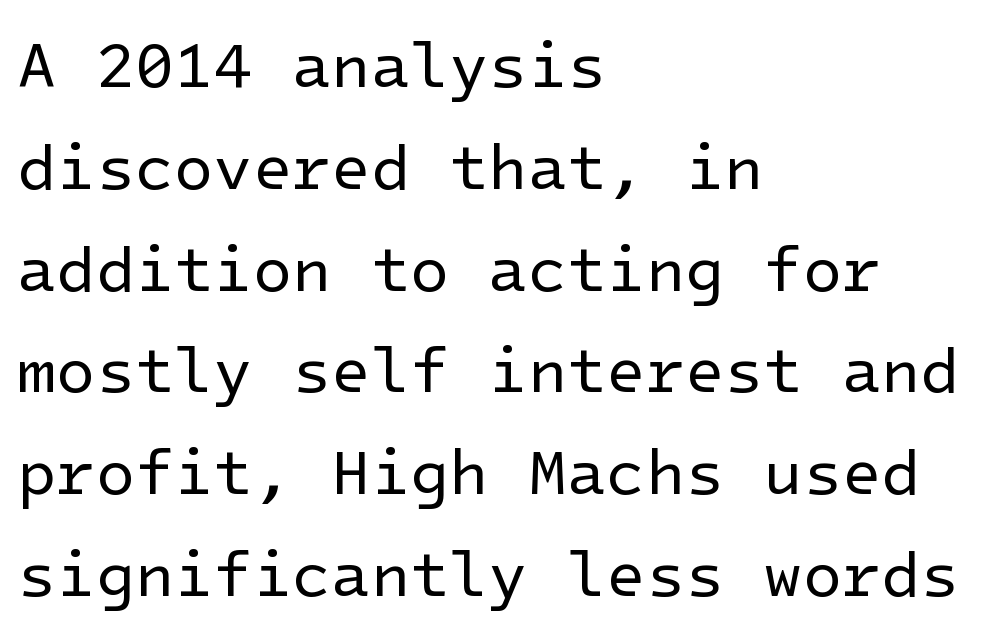
Q: Is the text bold? A: No.
Q: Is the text italic (slanted)? A: No, it is upright.
Q: Is the typeface a serif or a sans-serif typeface? A: Sans-serif.
Q: Is the text underlined? A: No.
Q: How is the paragraph aligned? A: Left-aligned.
Q: Is the spacing between letters normal or unusually wide? A: Normal.
Q: Is the spacing between lines tight, normal or loose? A: Normal.
Q: Width (condensed, normal, or wide)? A: Normal.
Q: Stroke contrast? A: Low.
Q: x-height? A: Medium.
